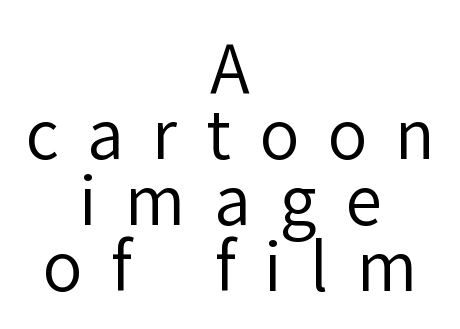
Q: Is the text bold? A: No.
Q: Is the text italic (slanted)? A: No, it is upright.
Q: Is the typeface a serif or a sans-serif typeface? A: Sans-serif.
Q: Is the text underlined? A: No.
Q: How is the paragraph aligned? A: Centered.
Q: Is the spacing between letters normal or unusually wide? A: Unusually wide.
Q: Is the spacing between lines tight, normal or loose? A: Tight.
Q: Width (condensed, normal, or wide)? A: Normal.
Q: Stroke contrast? A: Low.
Q: x-height? A: Medium.
Q: Monospaced? A: No.
